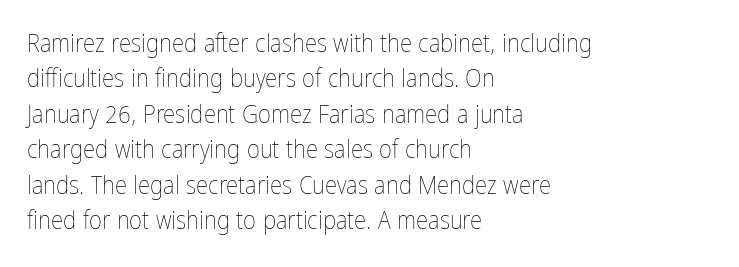
Q: Is the text bold? A: No.
Q: Is the text italic (slanted)? A: No, it is upright.
Q: Is the text underlined? A: No.
Q: How is the paragraph aligned? A: Left-aligned.
Q: Is the spacing between letters normal or unusually wide? A: Normal.
Q: Is the spacing between lines tight, normal or loose? A: Normal.
